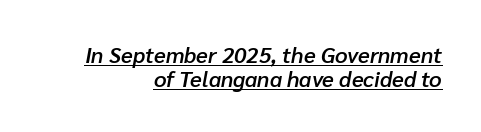
Words appear dense and cohesive because spacing is normal. Teacher's note: observe the even right margin — that is flush-right alignment. The glyphs have the mass of a demibold cut, below bold. One glance says dense: line gaps are narrower than usual.
